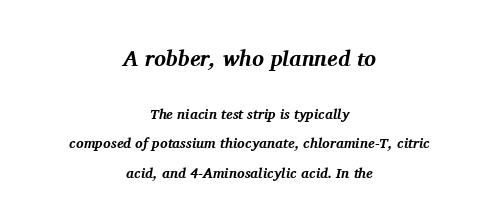
The image shows 22 px bold type, italic (leaning right); set centered, loose line spacing (2.08x), normal letter spacing, not underlined; the first (top) block is 1.57x larger.
